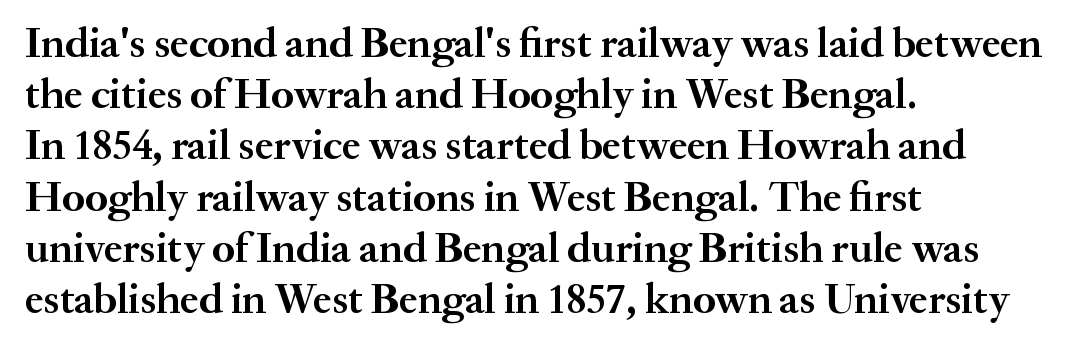
{"serif": "yes", "italic": "no", "bold": "yes", "weight": "semibold", "width": "normal", "stroke_contrast": "medium", "x_height": "small", "monospaced": "no", "underline": "no", "align": "left", "line_spacing_ratio": 1.22, "letter_spacing": "normal", "letter_spacing_em": 0.0, "glyph_px": 42}
